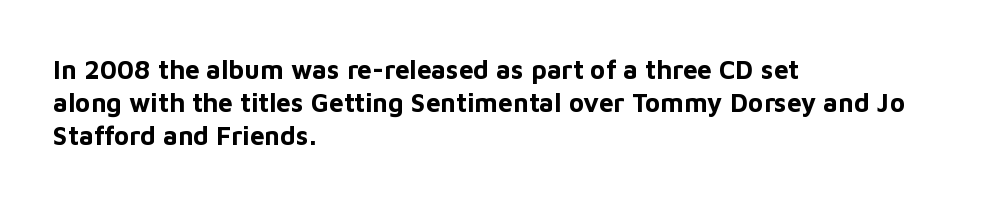
The leading is moderate, giving the passage an even texture. A dark, heavy texture on the line: the type is bold. Descenders hang freely into open space. Letter spacing: default. Notice how the passage keeps a crisp vertical edge on the left only. This is roman type, the default non-slanted kind.
